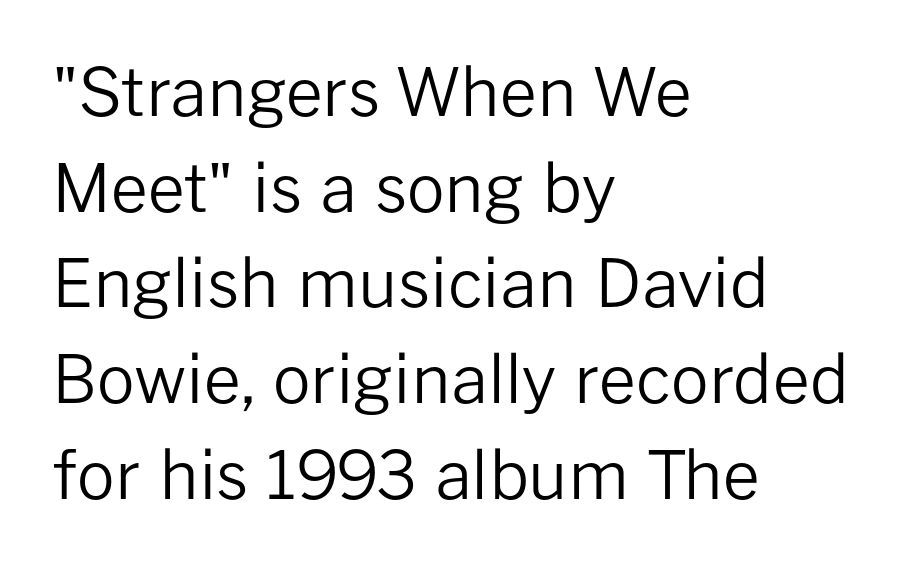
{"serif": "no", "italic": "no", "bold": "no", "weight": "regular", "width": "normal", "stroke_contrast": "low", "x_height": "medium", "monospaced": "no", "underline": "no", "align": "left", "line_spacing": "normal", "line_spacing_ratio": 1.45, "letter_spacing": "normal", "letter_spacing_em": 0.0, "glyph_px": 66}
